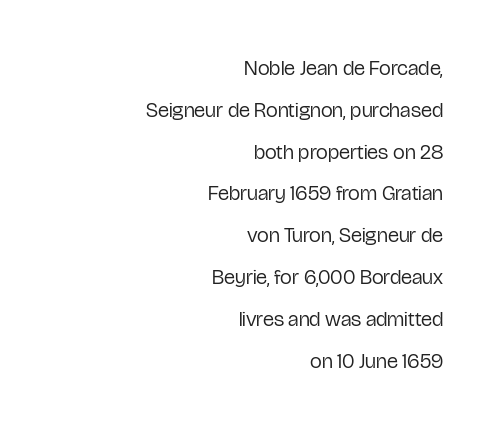
{"italic": "no", "bold": "no", "underline": "no", "align": "right", "line_spacing": "loose", "line_spacing_ratio": 1.99, "letter_spacing": "normal", "letter_spacing_em": 0.0, "glyph_px": 21}
